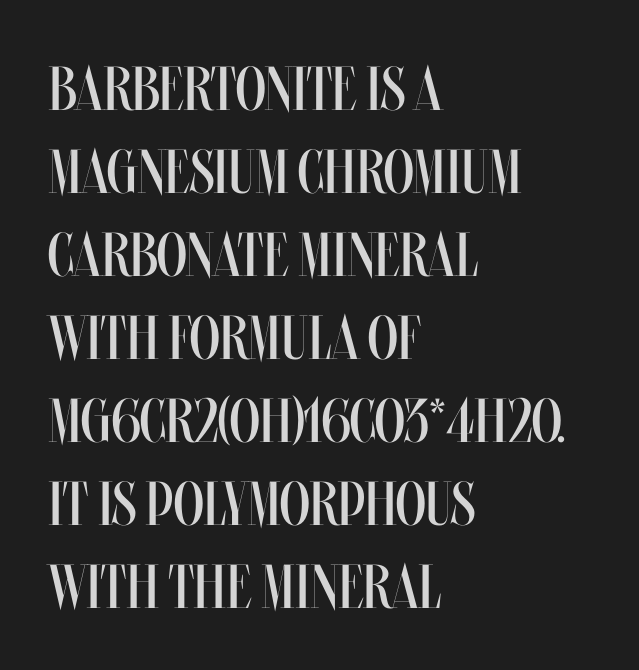
The image shows 62 px regular-weight, condensed type, upright; set left-aligned, normal line spacing (1.34x), normal letter spacing, not underlined; medium stroke contrast and a large x-height.
